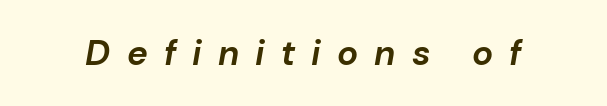
Q: Is the text bold? A: Yes.
Q: Is the text italic (slanted)? A: Yes, it leans right by about 10 degrees.
Q: Is the text underlined? A: No.
Q: Is the spacing between letters normal or unusually wide? A: Unusually wide.
Q: Width (condensed, normal, or wide)? A: Normal.
Q: Stroke contrast? A: Low.
Q: x-height? A: Medium.
Q: Monospaced? A: No.
